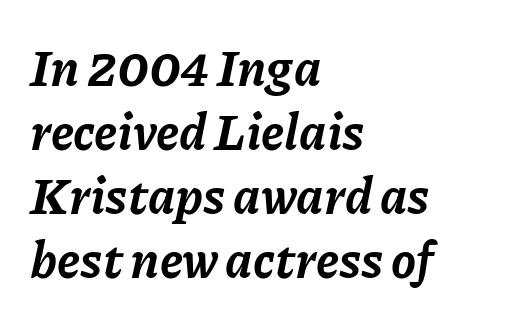
{"italic": "yes", "lean": "right", "slant_degrees": 11, "bold": "yes", "weight": "bold", "width": "normal", "stroke_contrast": "low", "x_height": "medium", "monospaced": "no", "underline": "no", "align": "left", "line_spacing": "normal", "line_spacing_ratio": 1.28, "letter_spacing": "normal", "letter_spacing_em": 0.0, "glyph_px": 50}
